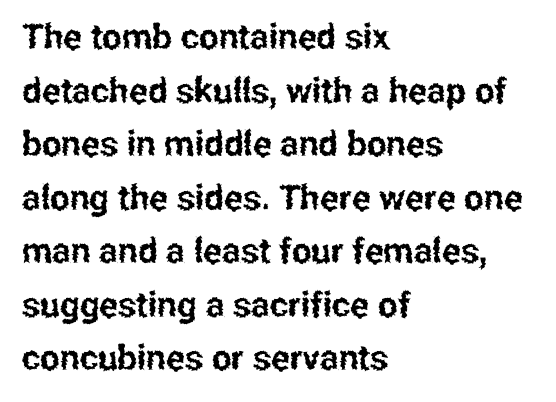
{"serif": "no", "italic": "no", "width": "condensed", "stroke_contrast": "low", "x_height": "medium", "monospaced": "no", "underline": "no", "align": "left", "line_spacing": "normal", "line_spacing_ratio": 1.53, "letter_spacing": "normal", "letter_spacing_em": 0.0, "glyph_px": 35}
